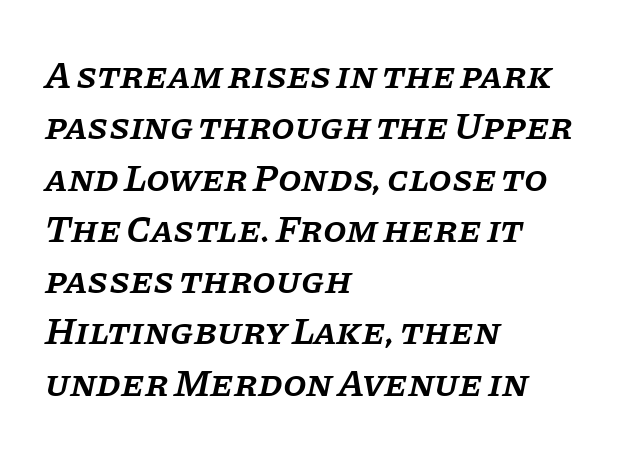
A typesetter would call this proportional, since set widths differ per character. The gap between lines stays unmarked. Observe the ordinary spacing: letters are neighbours, not strangers. In terms of leading, this rendering sits right in the middle. The lines are quadded left.
